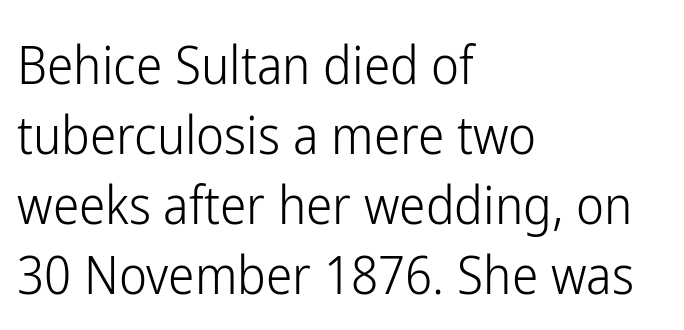
The image shows 53 px light, condensed sans-serif type, upright; set left-aligned, normal line spacing (1.32x), normal letter spacing, not underlined; low stroke contrast and a medium x-height.
